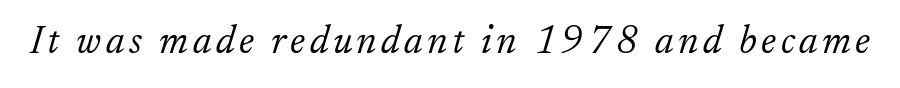
The image shows 39 px light serif type, italic (leaning right); set not underlined; low stroke contrast and a small x-height.
